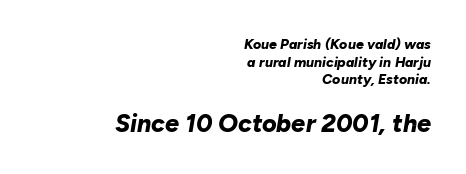
Q: Is the text bold? A: Yes.
Q: Is the text italic (slanted)? A: Yes, it leans right by about 10 degrees.
Q: Is the text underlined? A: No.
Q: How is the paragraph aligned? A: Right-aligned.
Q: Is the spacing between letters normal or unusually wide? A: Normal.
Q: Is the spacing between lines tight, normal or loose? A: Normal.
Q: Which block of text is set in a larger size, the first (top) or the second (bottom)? A: The second (bottom) one.
